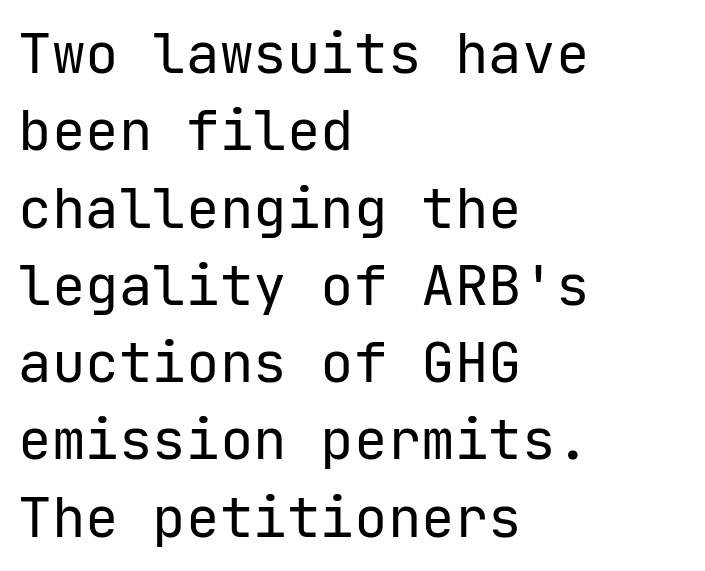
Caption: multi-line text, flush left, ragged right. Posture: straight, roman, zero tilt. The passage shown is typed in a monospace face where columns stay perfectly aligned. The strokes carry an ordinary text weight at most. Nothing unusual about the tracking: characters are spaced as the font intends. Does the leading feel generous? No, just average.
